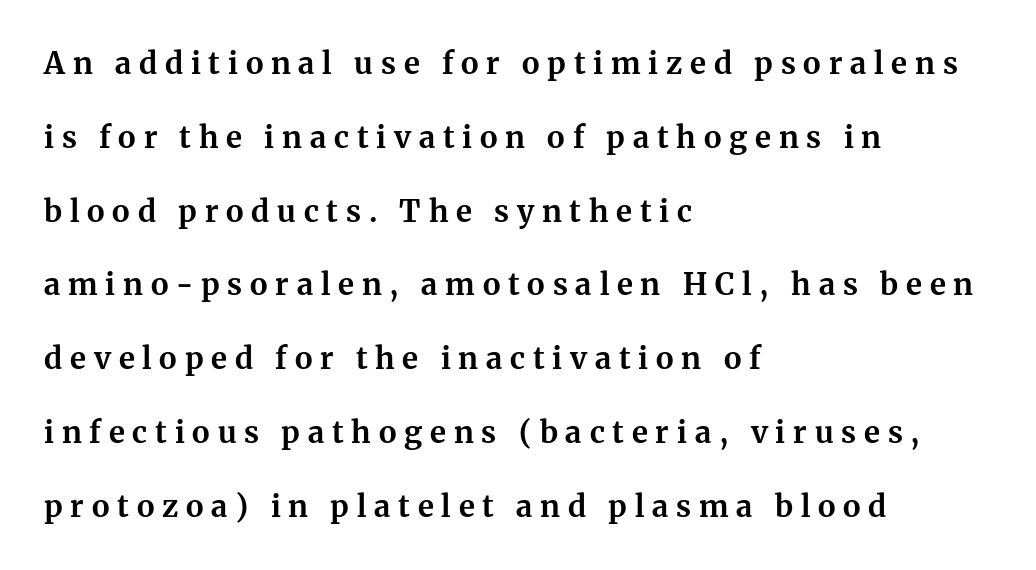
Q: Is the text bold? A: Yes.
Q: Is the text italic (slanted)? A: No, it is upright.
Q: Is the typeface a serif or a sans-serif typeface? A: Serif.
Q: Is the text underlined? A: No.
Q: How is the paragraph aligned? A: Left-aligned.
Q: Is the spacing between letters normal or unusually wide? A: Unusually wide.
Q: Is the spacing between lines tight, normal or loose? A: Loose.
Q: Width (condensed, normal, or wide)? A: Normal.
Q: Stroke contrast? A: Medium.
Q: x-height? A: Medium.
Q: Monospaced? A: No.
